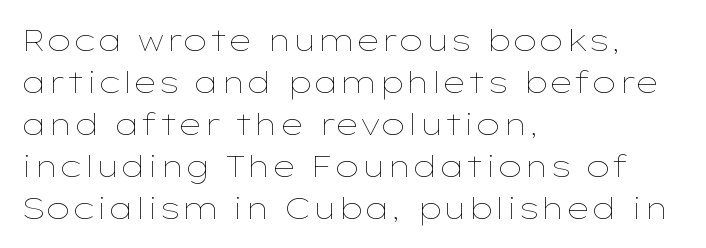
{"italic": "no", "bold": "no", "weight": "thin", "width": "wide", "stroke_contrast": "low", "x_height": "medium", "monospaced": "no", "underline": "no", "align": "left", "line_spacing": "normal", "line_spacing_ratio": 1.4, "letter_spacing": "normal", "letter_spacing_em": 0.0, "glyph_px": 30}
